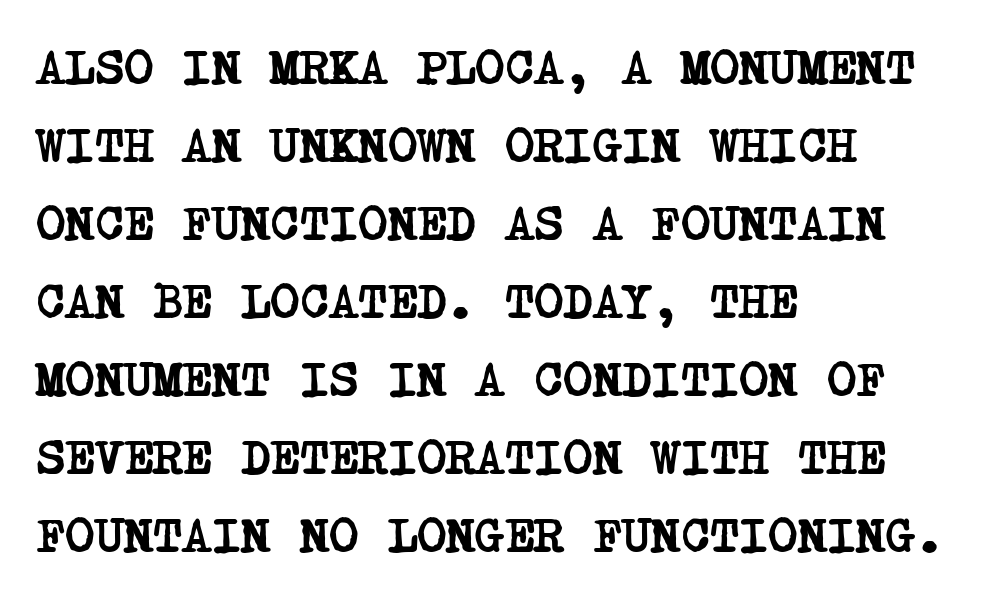
Q: Is the text bold? A: Yes.
Q: Is the typeface a serif or a sans-serif typeface? A: Serif.
Q: Is the text underlined? A: No.
Q: How is the paragraph aligned? A: Left-aligned.
Q: Is the spacing between letters normal or unusually wide? A: Normal.
Q: Is the spacing between lines tight, normal or loose? A: Normal.
Q: Width (condensed, normal, or wide)? A: Condensed.
Q: Stroke contrast? A: Low.
Q: x-height? A: Large.
